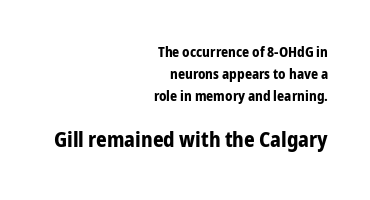
The image shows 21 px bold type, upright; set right-aligned, normal line spacing (1.56x), normal letter spacing, not underlined; the second (bottom) block is 1.5x larger.
